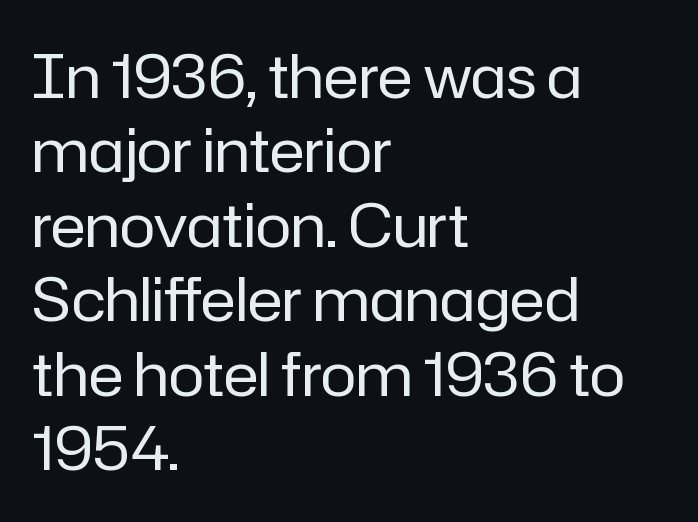
The image shows 60 px regular-weight sans-serif type, upright; set left-aligned, line spacing 1.24x, normal letter spacing, not underlined; low stroke contrast and a medium x-height.
